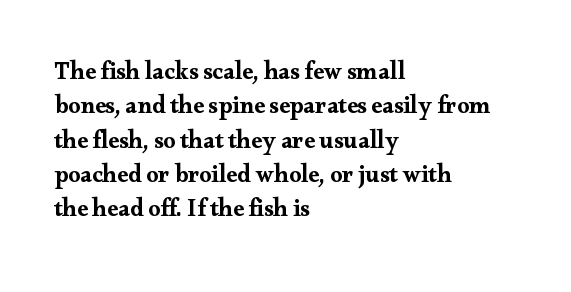
The rows are spaced the way most documents space them. Italic: no, the glyphs are upright roman. Reading down the block, your eye returns to a fixed left position each line. The words here are not underlined. Nothing unusual about the tracking: characters are spaced as the font intends.
